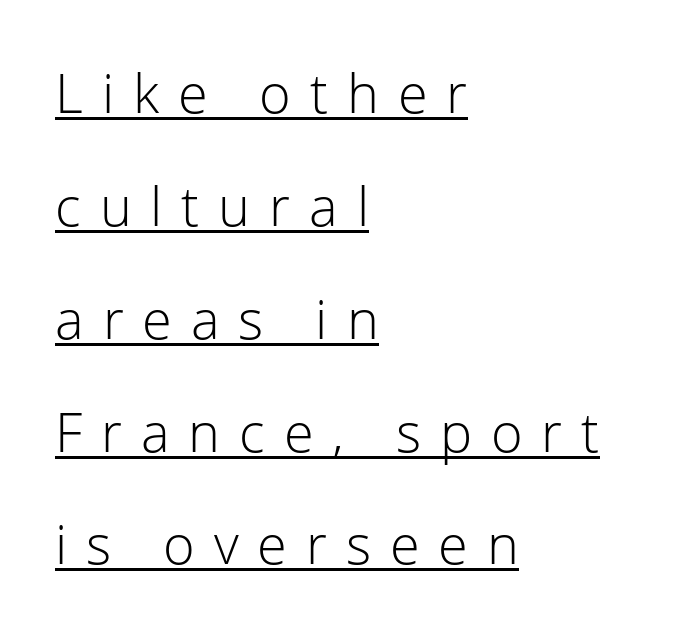
The image shows 54 px light sans-serif type, upright; set left-aligned, loose line spacing (2.09x), unusually wide letter spacing (+0.35 em), underlined; low stroke contrast and a medium x-height.
